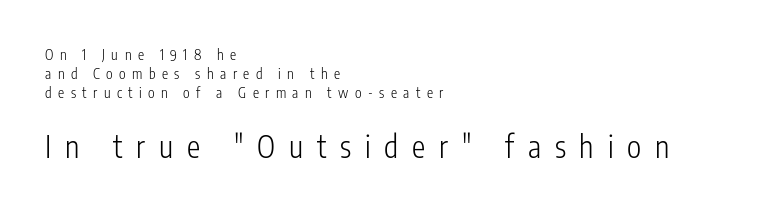
{"serif": "no", "italic": "no", "bold": "no", "weight": "light", "width": "condensed", "stroke_contrast": "low", "x_height": "medium", "monospaced": "no", "underline": "no", "align": "left", "line_spacing": "normal", "line_spacing_ratio": 1.37, "letter_spacing": "wide", "letter_spacing_em": 0.46, "larger_block": "second", "size_ratio": 2.14, "glyph_px": 30}
